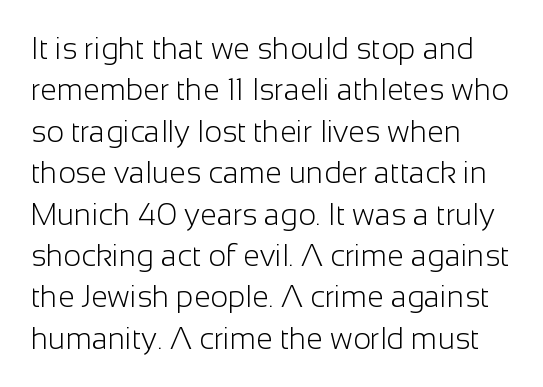
Q: Is the text bold? A: No.
Q: Is the text italic (slanted)? A: No, it is upright.
Q: Is the typeface a serif or a sans-serif typeface? A: Sans-serif.
Q: Is the text underlined? A: No.
Q: How is the paragraph aligned? A: Left-aligned.
Q: Is the spacing between letters normal or unusually wide? A: Normal.
Q: Is the spacing between lines tight, normal or loose? A: Normal.
Q: Width (condensed, normal, or wide)? A: Normal.
Q: Stroke contrast? A: Low.
Q: x-height? A: Medium.
Q: Monospaced? A: No.
